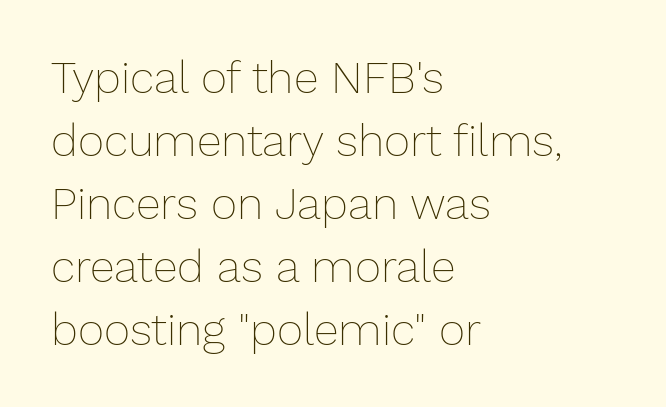
Q: Is the text bold? A: No.
Q: Is the text italic (slanted)? A: No, it is upright.
Q: Is the text underlined? A: No.
Q: How is the paragraph aligned? A: Left-aligned.
Q: Is the spacing between letters normal or unusually wide? A: Normal.
Q: Is the spacing between lines tight, normal or loose? A: Normal.
Q: Width (condensed, normal, or wide)? A: Normal.
Q: Stroke contrast? A: Low.
Q: x-height? A: Medium.
Q: Monospaced? A: No.
